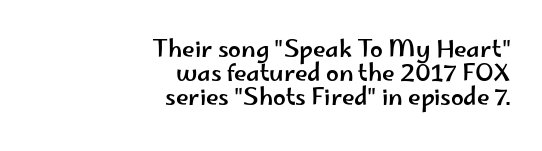
{"italic": "no", "underline": "no", "align": "right", "line_spacing": "tight", "line_spacing_ratio": 1.04, "letter_spacing": "normal", "letter_spacing_em": 0.0, "glyph_px": 23}
